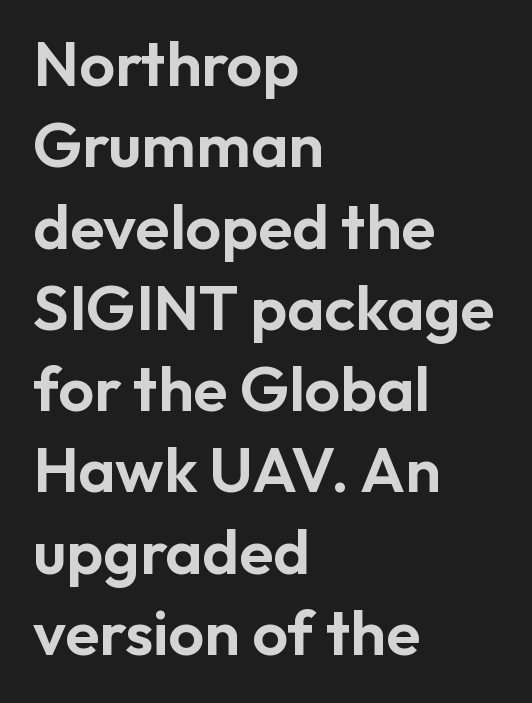
{"serif": "no", "italic": "no", "width": "normal", "stroke_contrast": "low", "x_height": "medium", "monospaced": "no", "underline": "no", "align": "left", "line_spacing": "normal", "line_spacing_ratio": 1.29, "letter_spacing": "normal", "letter_spacing_em": 0.0, "glyph_px": 63}
